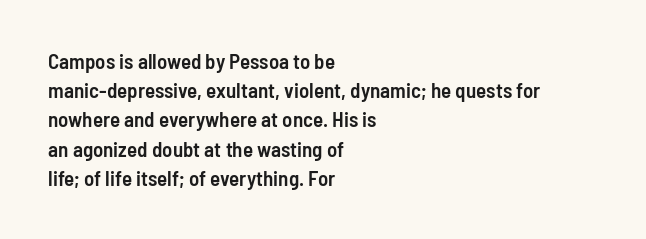
The image shows 21 px text type, upright; set left-aligned, normal line spacing (1.39x), normal letter spacing, not underlined.
